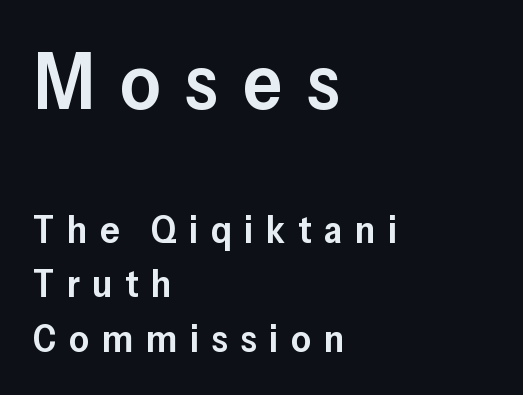
Q: Is the text bold? A: Semi-bold.
Q: Is the text italic (slanted)? A: No, it is upright.
Q: Is the typeface a serif or a sans-serif typeface? A: Sans-serif.
Q: Is the text underlined? A: No.
Q: How is the paragraph aligned? A: Left-aligned.
Q: Is the spacing between letters normal or unusually wide? A: Unusually wide.
Q: Is the spacing between lines tight, normal or loose? A: Normal.
Q: Which block of text is set in a larger size, the first (top) or the second (bottom)? A: The first (top) one.
Q: Width (condensed, normal, or wide)? A: Normal.
Q: Stroke contrast? A: Low.
Q: x-height? A: Medium.
Q: Monospaced? A: No.
